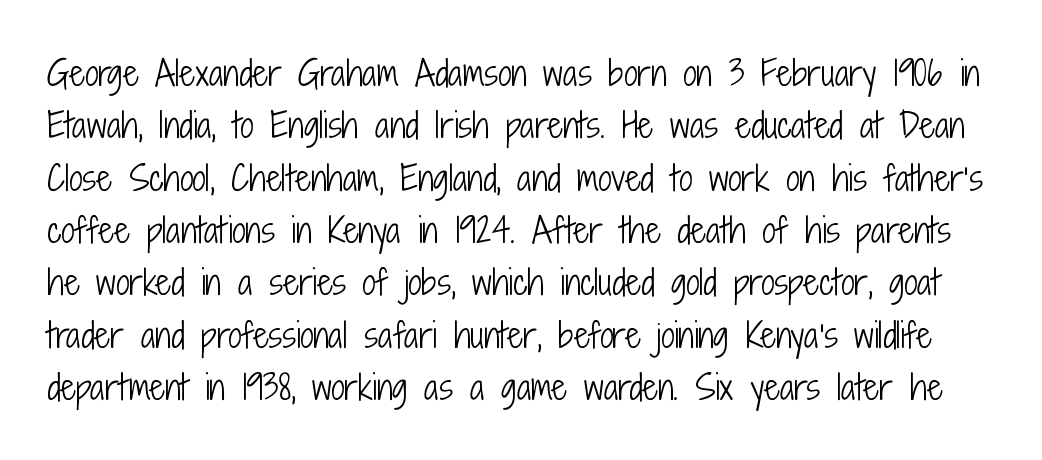
Q: Is the text bold? A: No.
Q: Is the text italic (slanted)? A: No, it is upright.
Q: Is the typeface a serif or a sans-serif typeface? A: Sans-serif.
Q: Is the text underlined? A: No.
Q: Is the spacing between letters normal or unusually wide? A: Normal.
Q: Is the spacing between lines tight, normal or loose? A: Normal.
Q: Width (condensed, normal, or wide)? A: Condensed.
Q: Stroke contrast? A: Low.
Q: x-height? A: Medium.
Q: Monospaced? A: No.
